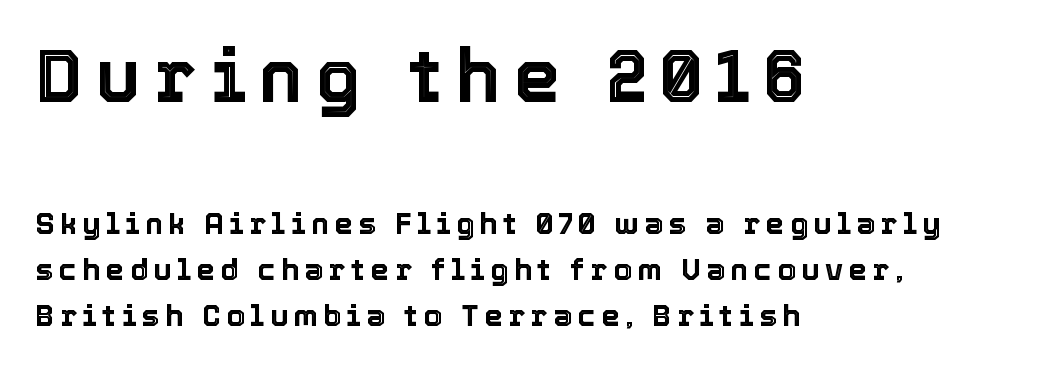
Q: Is the text italic (slanted)? A: No, it is upright.
Q: Is the text underlined? A: No.
Q: How is the paragraph aligned? A: Left-aligned.
Q: Is the spacing between lines tight, normal or loose? A: Normal.
Q: Which block of text is set in a larger size, the first (top) or the second (bottom)? A: The first (top) one.
Q: Width (condensed, normal, or wide)? A: Normal.
Q: x-height? A: Medium.
Q: Monospaced? A: No.
